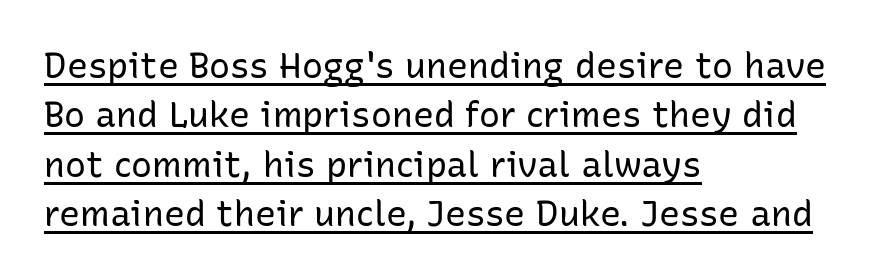
{"serif": "no", "italic": "no", "bold": "no", "weight": "regular", "width": "normal", "stroke_contrast": "low", "x_height": "medium", "monospaced": "no", "underline": "yes", "align": "left", "line_spacing": "normal", "line_spacing_ratio": 1.41, "letter_spacing": "normal", "letter_spacing_em": 0.0, "glyph_px": 35}
